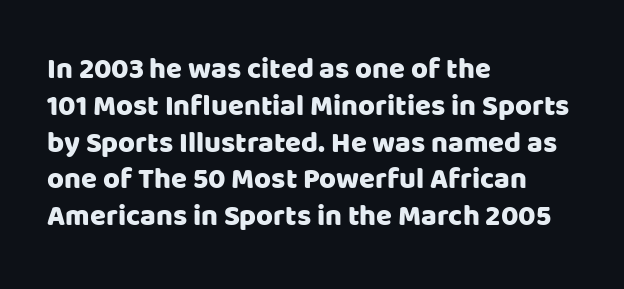
The ragged edge is on the right, which tells us the setting is flush left. In terms of letterform style, serifs are entirely absent. Note the varied advance widths — an 'i' is clearly narrower than an 'm'. Decoration check: the copy has no underline. You could call the tracking neutral — neither tight nor loose.
